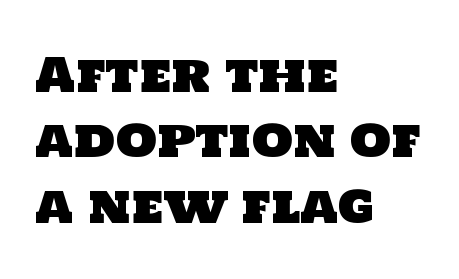
{"serif": "no", "width": "normal", "stroke_contrast": "low", "x_height": "large", "monospaced": "no", "underline": "no", "align": "left", "line_spacing": "normal", "line_spacing_ratio": 1.39, "letter_spacing": "normal", "letter_spacing_em": 0.0, "glyph_px": 47}
